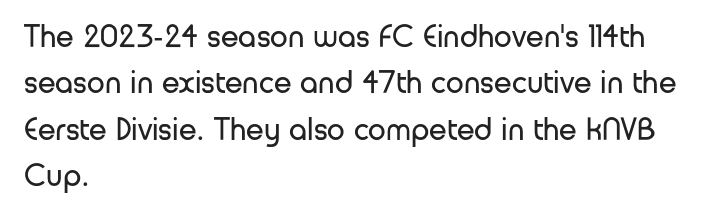
The image shows 32 px regular-weight sans-serif type, upright; set left-aligned, normal line spacing (1.45x), normal letter spacing, not underlined; low stroke contrast and a medium x-height.
